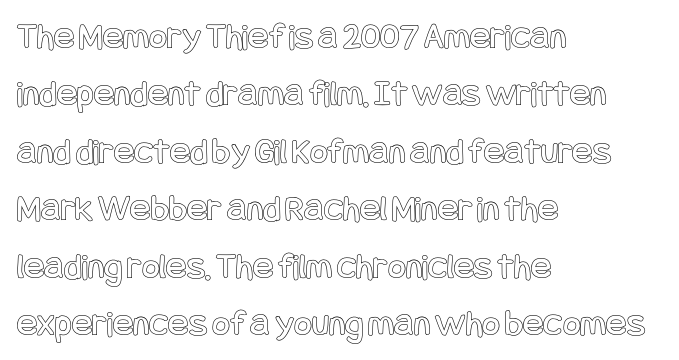
In terms of posture, this sample is upright. Successive baselines arrive at the customary interval. Default kerning and tracking; the words read as compact shapes. Left-aligned paragraph, ragged on the right. Letters rest on an invisible, unmarked baseline.
